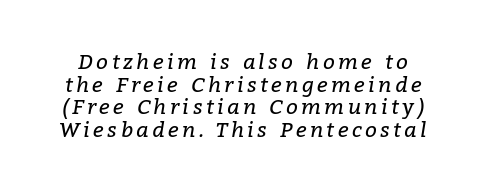
Tall strokes in this sample are angled rather than plumb. What's the leading like? Squeezed, with rows nearly overlapping. The baseline area is clear. Counters stay open thanks to moderate or lighter strokes.
